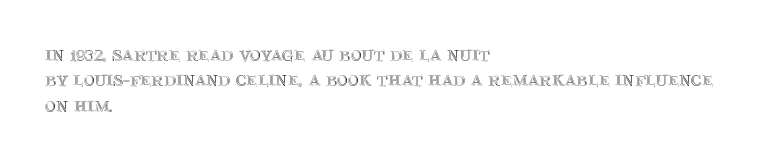
The image shows 21 px text type, upright; set left-aligned, line spacing 1.21x, normal letter spacing, not underlined.
